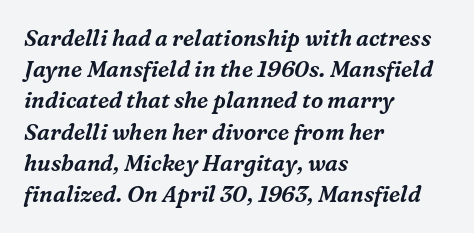
{"italic": "yes", "lean": "right", "slant_degrees": 16, "underline": "no", "align": "left", "line_spacing": "normal", "line_spacing_ratio": 1.42, "letter_spacing": "normal", "letter_spacing_em": 0.0, "glyph_px": 22}
